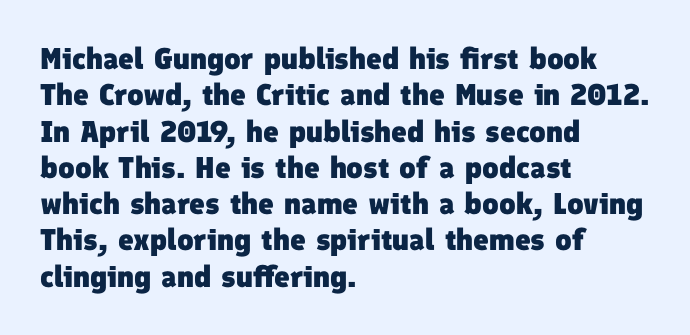
Note the varied advance widths — an 'i' is clearly narrower than an 'm'. Nothing unusual about the tracking: characters are spaced as the font intends. Horizontal alignment here is leftward, the default for most running prose. Bold? Absolutely — the strokes are thick and heavy. The zone under the glyphs is completely vacant. What kind of face is this? One without serifs — a sans.
